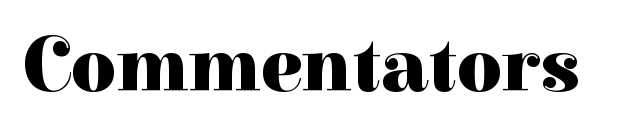
Note the varied advance widths — an 'i' is clearly narrower than an 'm'. The characters display serif detailing at their extremities. You could call the tracking neutral — neither tight nor loose. The typography opts for an upright posture over an oblique one. Check the space under the baseline: it is left empty.
